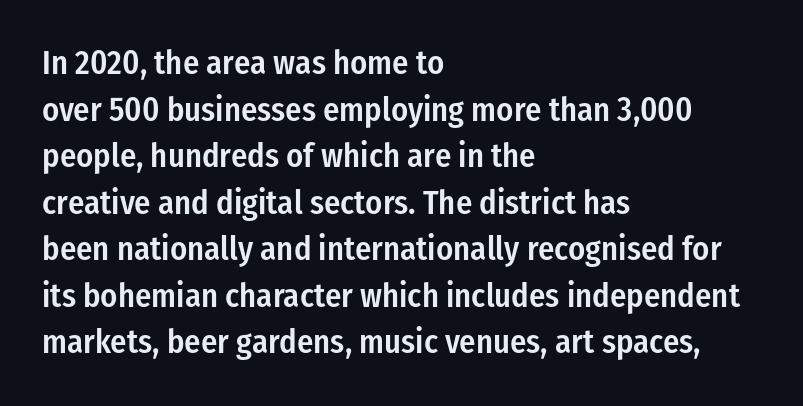
{"serif": "no", "italic": "no", "bold": "semi", "weight": "semibold", "width": "condensed", "stroke_contrast": "low", "x_height": "medium", "monospaced": "no", "underline": "no", "align": "left", "line_spacing": "normal", "line_spacing_ratio": 1.37, "letter_spacing": "normal", "letter_spacing_em": 0.0, "glyph_px": 34}
